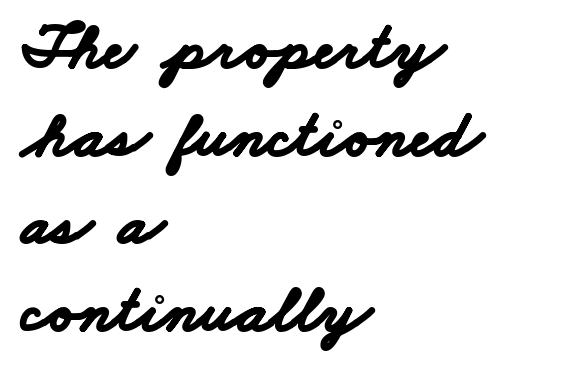
Q: Is the text bold? A: Yes.
Q: Is the typeface a serif or a sans-serif typeface? A: Sans-serif.
Q: Is the text underlined? A: No.
Q: How is the paragraph aligned? A: Left-aligned.
Q: Is the spacing between letters normal or unusually wide? A: Normal.
Q: Is the spacing between lines tight, normal or loose? A: Normal.
Q: Width (condensed, normal, or wide)? A: Wide.
Q: Stroke contrast? A: Low.
Q: x-height? A: Small.
Q: Monospaced? A: No.
